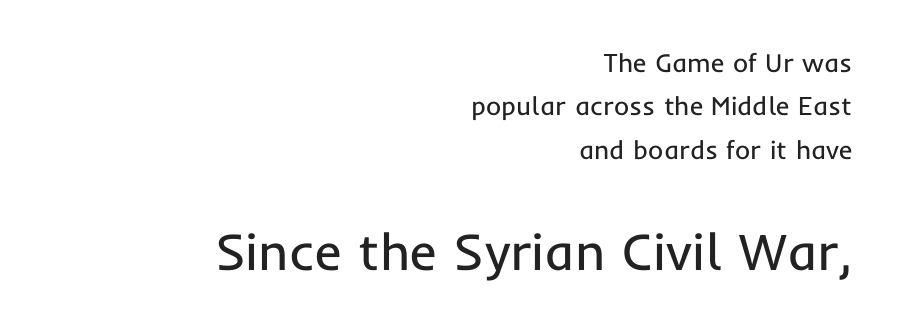
These lines are set flush right with a ragged left edge. In terms of leading, this rendering sits right in the middle. The lettering holds an erect, upright posture throughout. Small over large — that's the arrangement of the two blocks here.
